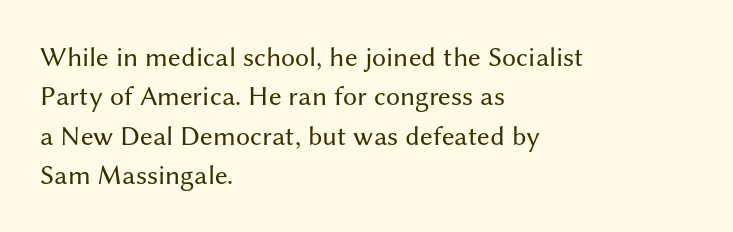
The compositor pushed each line to the left boundary. Underlining? Definitely not there. Spacing between characters is what you'd get straight out of the box. Style check: upright. The font sits on the lighter half of the weight spectrum, regular included.
